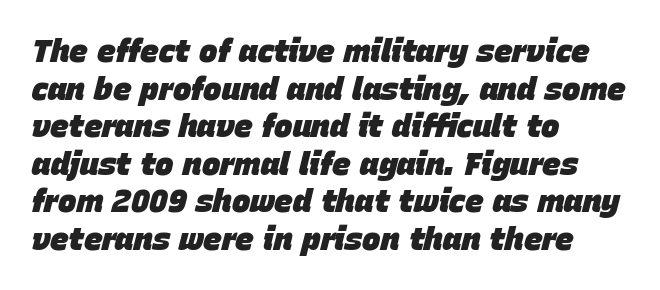
Q: Is the text bold? A: Yes.
Q: Is the text italic (slanted)? A: Yes, it leans right by about 15 degrees.
Q: Is the text underlined? A: No.
Q: How is the paragraph aligned? A: Left-aligned.
Q: Is the spacing between letters normal or unusually wide? A: Normal.
Q: Width (condensed, normal, or wide)? A: Normal.
Q: Stroke contrast? A: Low.
Q: x-height? A: Large.
Q: Monospaced? A: No.
